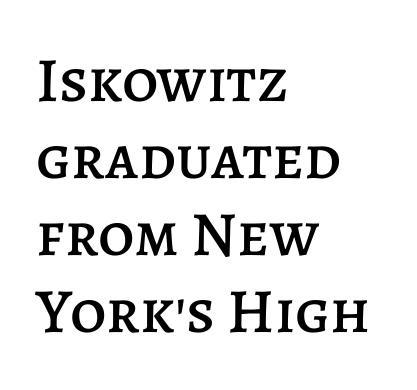
{"italic": "no", "width": "normal", "stroke_contrast": "low", "x_height": "large", "monospaced": "no", "underline": "no", "align": "left", "line_spacing_ratio": 1.22, "letter_spacing": "normal", "letter_spacing_em": 0.0, "glyph_px": 63}
